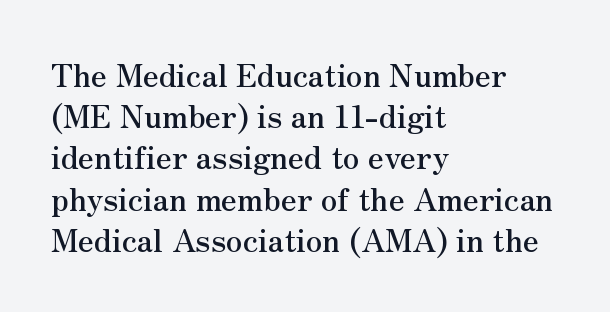
Q: Is the text italic (slanted)? A: No, it is upright.
Q: Is the typeface a serif or a sans-serif typeface? A: Serif.
Q: Is the text underlined? A: No.
Q: How is the paragraph aligned? A: Left-aligned.
Q: Is the spacing between letters normal or unusually wide? A: Normal.
Q: Is the spacing between lines tight, normal or loose? A: Normal.
Q: Width (condensed, normal, or wide)? A: Normal.
Q: Stroke contrast? A: Medium.
Q: x-height? A: Small.
Q: Monospaced? A: No.
